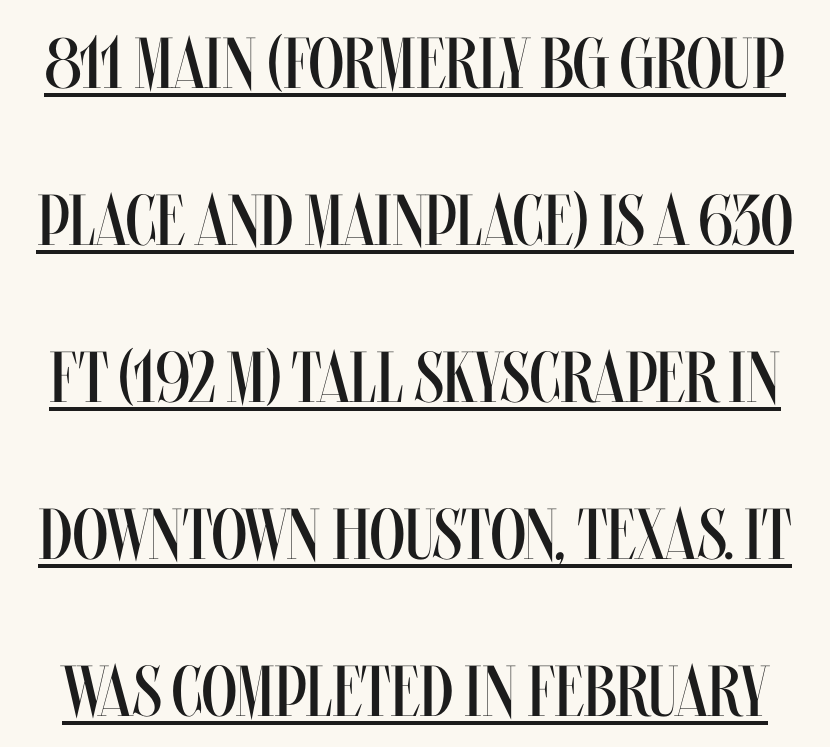
Q: Is the text bold? A: No.
Q: Is the text italic (slanted)? A: No, it is upright.
Q: Is the text underlined? A: Yes.
Q: Is the spacing between letters normal or unusually wide? A: Normal.
Q: Is the spacing between lines tight, normal or loose? A: Loose.
Q: Width (condensed, normal, or wide)? A: Condensed.
Q: Stroke contrast? A: Medium.
Q: x-height? A: Large.
Q: Monospaced? A: No.
